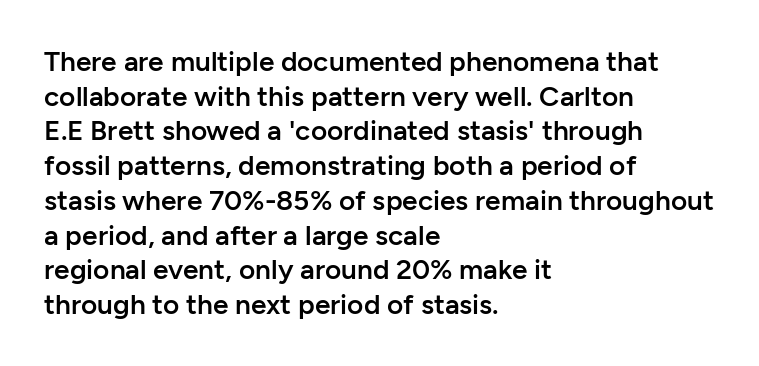
{"serif": "no", "italic": "no", "bold": "semi", "weight": "semibold", "width": "normal", "stroke_contrast": "low", "x_height": "medium", "monospaced": "no", "underline": "no", "align": "left", "line_spacing_ratio": 1.24, "letter_spacing": "normal", "letter_spacing_em": 0.0, "glyph_px": 28}
